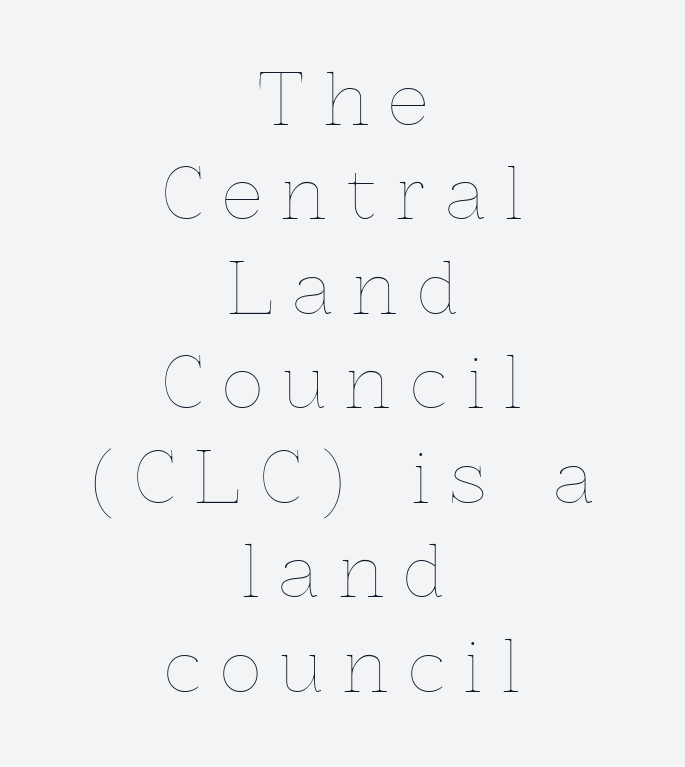
The image shows 70 px thin type, upright; set centered, normal line spacing (1.35x), unusually wide letter spacing (+0.29 em), not underlined; a medium x-height.
